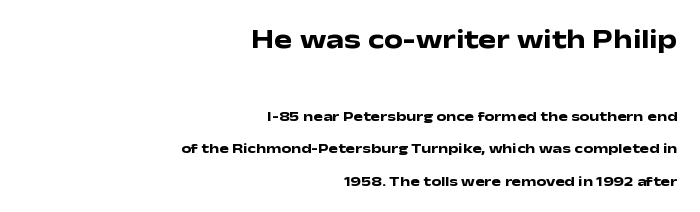
The image shows 27 px bold type, upright; set right-aligned, loose line spacing (2.33x), normal letter spacing, not underlined; the first (top) block is 1.93x larger.
